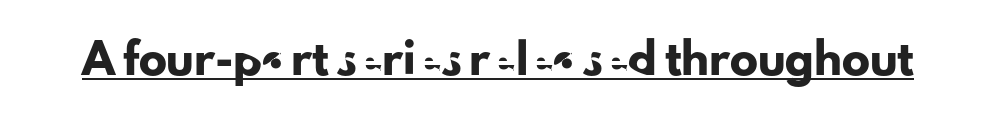
The image shows 28 px sans-serif type, upright; set normal letter spacing, underlined; low stroke contrast and a small x-height.
